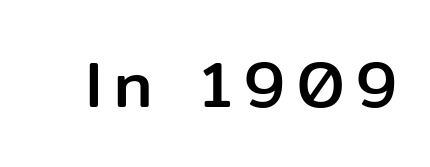
The image shows 64 px sans-serif type, upright; set not underlined; low stroke contrast and a medium x-height.
